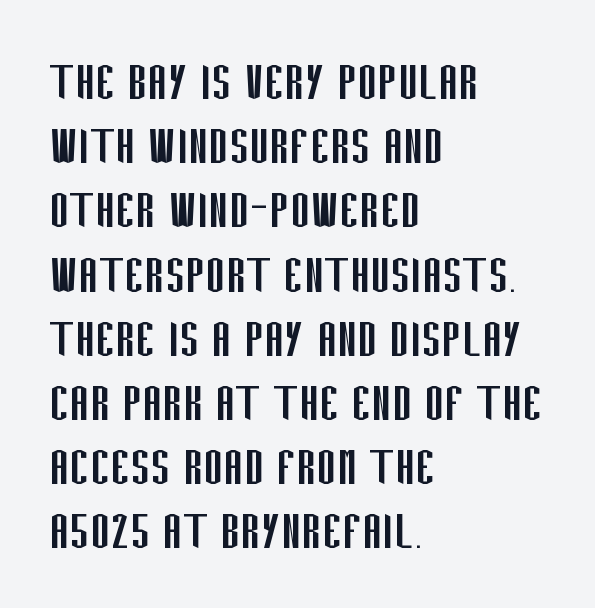
Q: Is the text bold? A: No.
Q: Is the text italic (slanted)? A: No, it is upright.
Q: Is the typeface a serif or a sans-serif typeface? A: Sans-serif.
Q: Is the text underlined? A: No.
Q: How is the paragraph aligned? A: Left-aligned.
Q: Is the spacing between letters normal or unusually wide? A: Normal.
Q: Is the spacing between lines tight, normal or loose? A: Tight.
Q: Width (condensed, normal, or wide)? A: Condensed.
Q: Stroke contrast? A: Low.
Q: x-height? A: Large.
Q: Monospaced? A: No.
